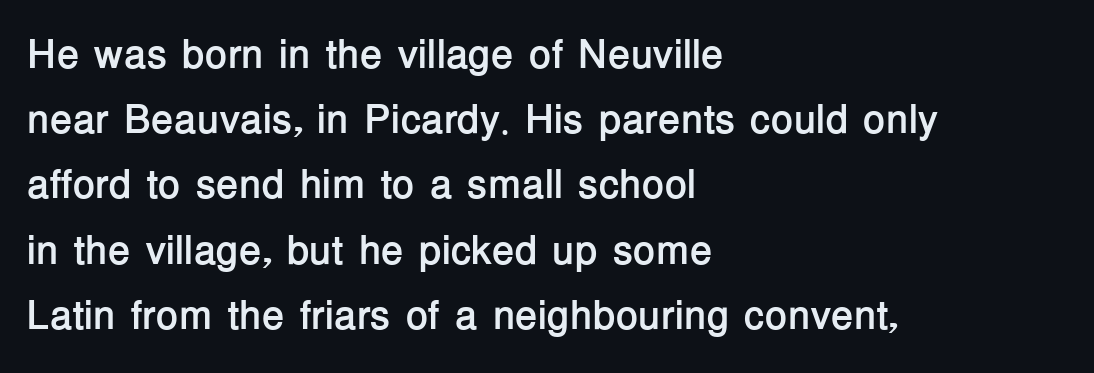
The image shows 41 px semibold sans-serif type, upright; set left-aligned, normal line spacing (1.59x), normal letter spacing, not underlined; low stroke contrast and a medium x-height.
